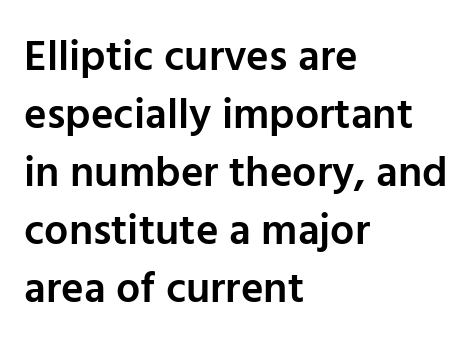
The image shows 43 px semibold sans-serif type, upright; set left-aligned, normal line spacing (1.35x), normal letter spacing, not underlined; low stroke contrast and a medium x-height.
